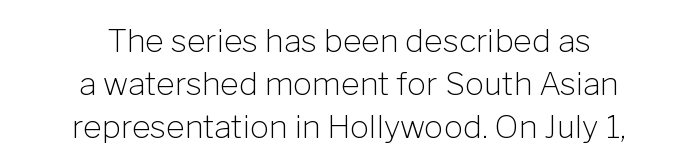
Q: Is the text bold? A: No.
Q: Is the text italic (slanted)? A: No, it is upright.
Q: Is the typeface a serif or a sans-serif typeface? A: Sans-serif.
Q: Is the text underlined? A: No.
Q: How is the paragraph aligned? A: Centered.
Q: Is the spacing between letters normal or unusually wide? A: Normal.
Q: Is the spacing between lines tight, normal or loose? A: Normal.
Q: Width (condensed, normal, or wide)? A: Normal.
Q: Stroke contrast? A: Low.
Q: x-height? A: Medium.
Q: Monospaced? A: No.
